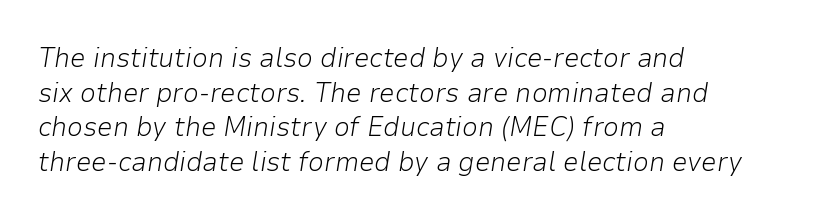
{"italic": "yes", "lean": "right", "slant_degrees": 9, "bold": "no", "weight": "light", "width": "normal", "stroke_contrast": "low", "x_height": "medium", "monospaced": "no", "underline": "no", "align": "left", "line_spacing_ratio": 1.24, "letter_spacing": "normal", "letter_spacing_em": 0.0, "glyph_px": 28}
